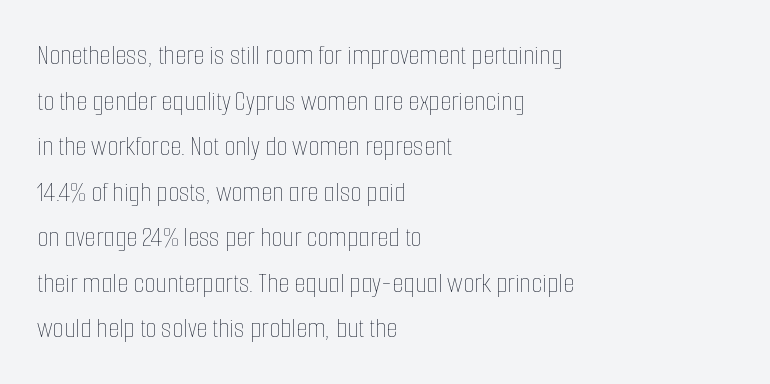
There is no visible air inserted between adjacent glyphs. Is this a heavy cut? Hardly; it is regular or lighter. In CSS terms this would be text-align: left. Each letter keeps its own natural width here, so spacing adapts to shape. Baseline-to-baseline distance is the conventional proportion of letter height.
